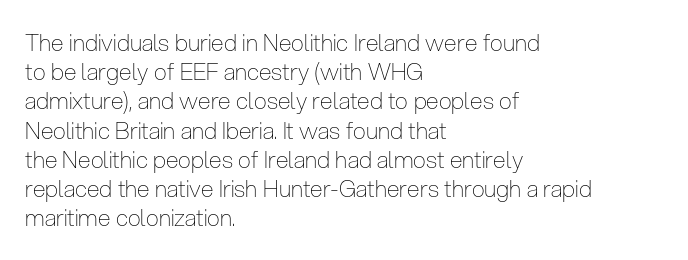
The image shows 23 px text type, upright; set left-aligned, normal line spacing (1.27x), normal letter spacing, not underlined.
